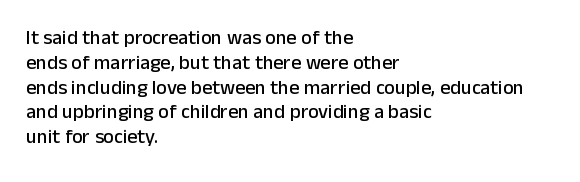
The image shows 20 px text type, upright; set left-aligned, line spacing 1.24x, normal letter spacing, not underlined.
